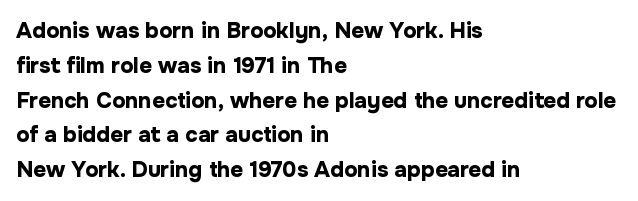
One-word summary of the alignment: left. Characters remain perfectly vertical along every line. Words float on clear page, feet unadorned. Look at the tracking — it's just the regular setting, nothing added.
